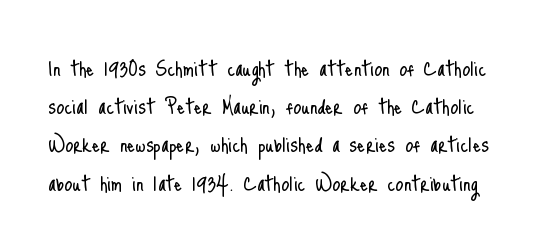
{"italic": "no", "bold": "no", "underline": "no", "line_spacing": "normal", "line_spacing_ratio": 1.47, "letter_spacing": "normal", "letter_spacing_em": 0.0, "glyph_px": 26}
